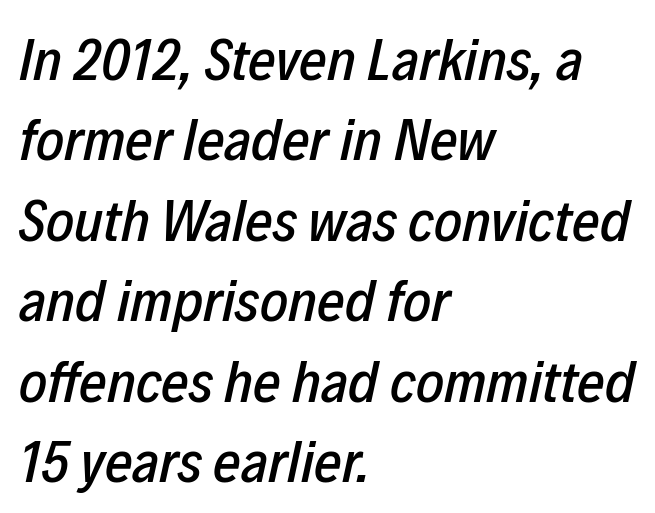
Q: Is the text italic (slanted)? A: Yes, it leans right by about 12 degrees.
Q: Is the text underlined? A: No.
Q: How is the paragraph aligned? A: Left-aligned.
Q: Is the spacing between letters normal or unusually wide? A: Normal.
Q: Is the spacing between lines tight, normal or loose? A: Normal.
Q: Width (condensed, normal, or wide)? A: Condensed.
Q: Stroke contrast? A: Low.
Q: x-height? A: Medium.
Q: Monospaced? A: No.
